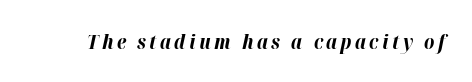
These lines were composed using italics. The strokes are fattened all the way to bold. A clean baseline with only descenders dipping below it.
